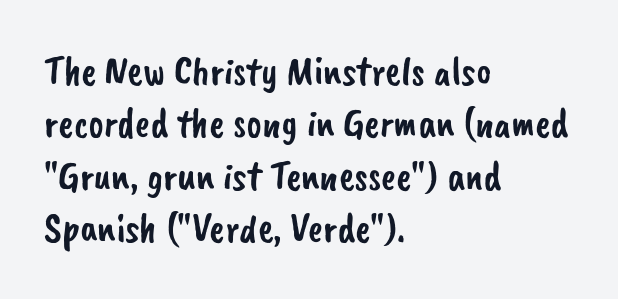
{"serif": "no", "width": "normal", "stroke_contrast": "low", "x_height": "small", "monospaced": "no", "underline": "no", "align": "left", "line_spacing": "normal", "line_spacing_ratio": 1.28, "letter_spacing": "normal", "letter_spacing_em": 0.0, "glyph_px": 41}
